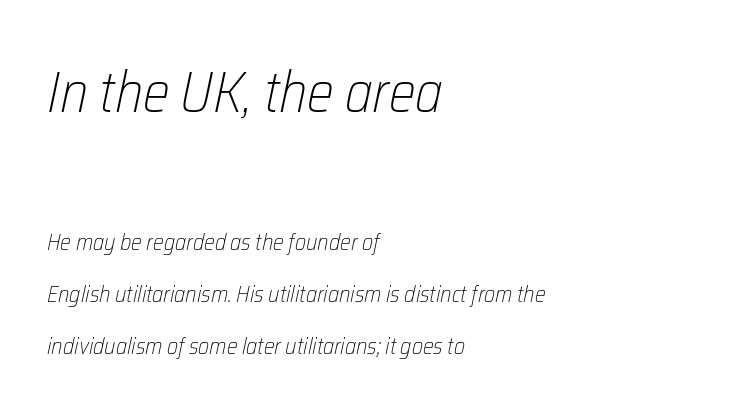
The image shows 57 px light, condensed type, italic (leaning right); set left-aligned, loose line spacing (2.28x), normal letter spacing, not underlined; the first (top) block is 2.48x larger; low stroke contrast and a medium x-height.
